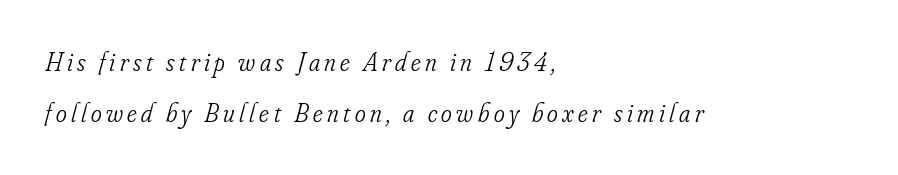
{"italic": "yes", "lean": "right", "slant_degrees": 16, "bold": "no", "underline": "no", "align": "left", "line_spacing": "loose", "line_spacing_ratio": 1.97, "glyph_px": 26}
